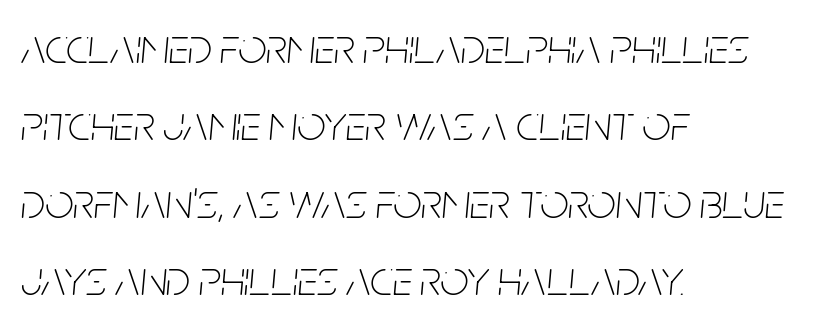
The image shows 50 px thin, condensed type, italic (leaning right); set left-aligned, normal line spacing (1.55x), normal letter spacing, not underlined; low stroke contrast and a large x-height.
